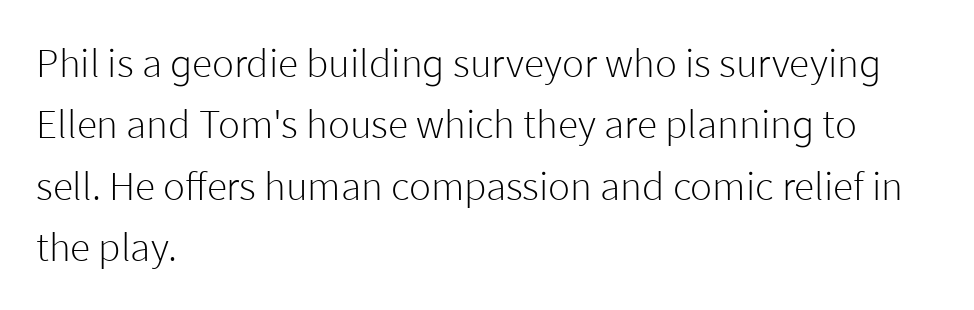
Q: Is the text bold? A: No.
Q: Is the text italic (slanted)? A: No, it is upright.
Q: Is the typeface a serif or a sans-serif typeface? A: Sans-serif.
Q: Is the text underlined? A: No.
Q: How is the paragraph aligned? A: Left-aligned.
Q: Is the spacing between letters normal or unusually wide? A: Normal.
Q: Is the spacing between lines tight, normal or loose? A: Normal.
Q: Width (condensed, normal, or wide)? A: Normal.
Q: Stroke contrast? A: Low.
Q: x-height? A: Medium.
Q: Monospaced? A: No.
